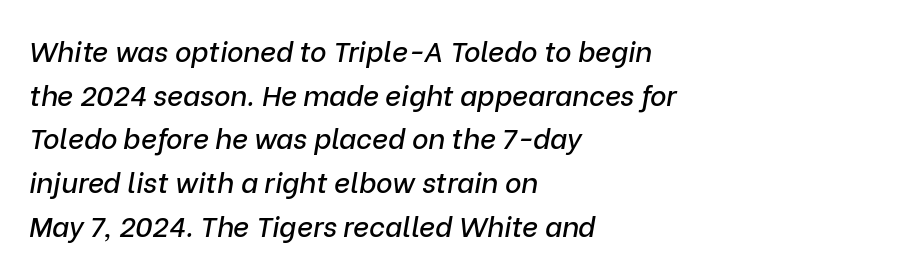
The image shows 28 px text type, italic (leaning right); set left-aligned, normal line spacing (1.56x), normal letter spacing, not underlined; low stroke contrast and a medium x-height.
